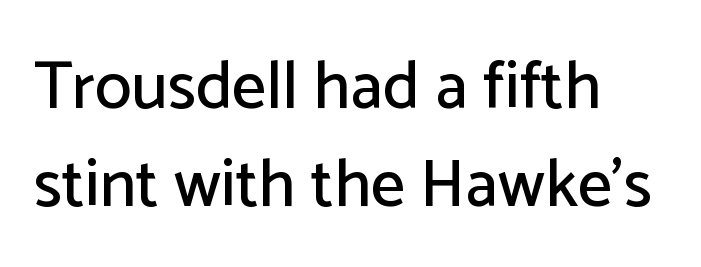
Q: Is the text italic (slanted)? A: No, it is upright.
Q: Is the typeface a serif or a sans-serif typeface? A: Sans-serif.
Q: Is the text underlined? A: No.
Q: How is the paragraph aligned? A: Left-aligned.
Q: Is the spacing between letters normal or unusually wide? A: Normal.
Q: Is the spacing between lines tight, normal or loose? A: Normal.
Q: Width (condensed, normal, or wide)? A: Normal.
Q: Stroke contrast? A: Low.
Q: x-height? A: Medium.
Q: Monospaced? A: No.
